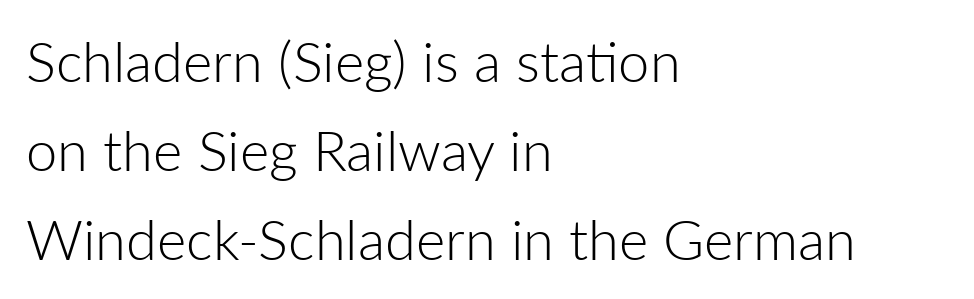
The image shows 56 px light sans-serif type, upright; set left-aligned, normal line spacing (1.59x), normal letter spacing, not underlined; low stroke contrast and a medium x-height.
